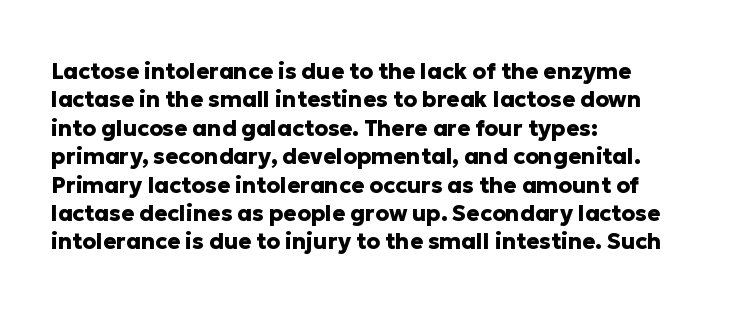
The image shows 22 px bold type, upright; set left-aligned, normal line spacing (1.29x), normal letter spacing, not underlined.
